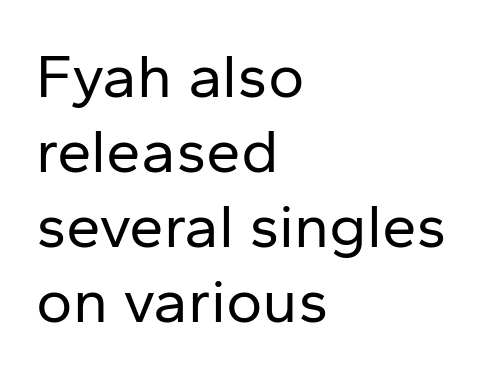
Vertical strokes here are truly vertical. The face used here is proportionally spaced, like ordinary book or web type. Characters follow at the spacing the type designer built in. This sample uses a sans-serif face.
